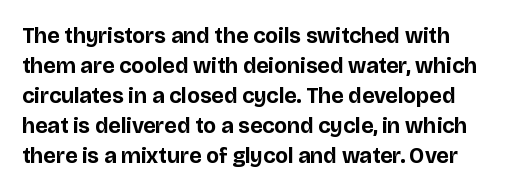
The image shows 22 px bold type, upright; set left-aligned, normal line spacing (1.36x), normal letter spacing, not underlined.
